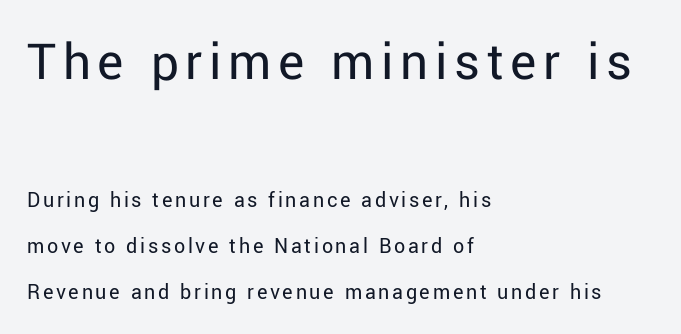
Q: Is the text bold? A: No.
Q: Is the text italic (slanted)? A: No, it is upright.
Q: Is the typeface a serif or a sans-serif typeface? A: Sans-serif.
Q: Is the text underlined? A: No.
Q: How is the paragraph aligned? A: Left-aligned.
Q: Is the spacing between lines tight, normal or loose? A: Loose.
Q: Which block of text is set in a larger size, the first (top) or the second (bottom)? A: The first (top) one.
Q: Width (condensed, normal, or wide)? A: Normal.
Q: Stroke contrast? A: Low.
Q: x-height? A: Medium.
Q: Monospaced? A: No.
